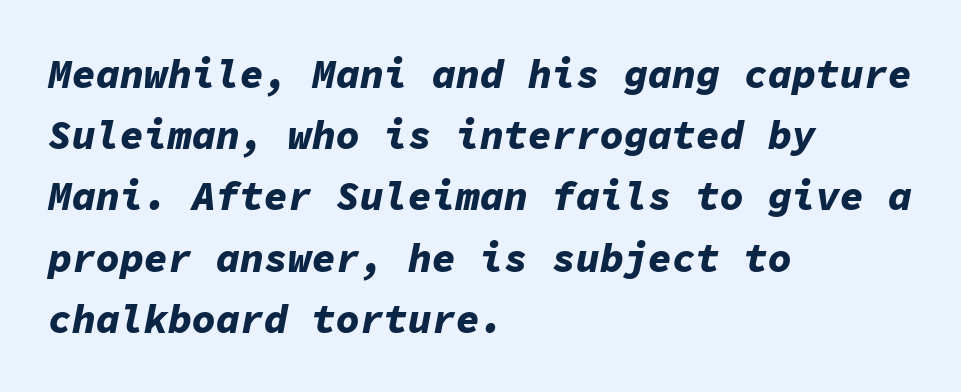
{"italic": "yes", "lean": "right", "slant_degrees": 11, "bold": "yes", "weight": "bold", "width": "normal", "stroke_contrast": "low", "x_height": "medium", "monospaced": "yes", "underline": "no", "align": "left", "line_spacing": "normal", "line_spacing_ratio": 1.53, "letter_spacing": "normal", "letter_spacing_em": 0.0, "glyph_px": 40}
